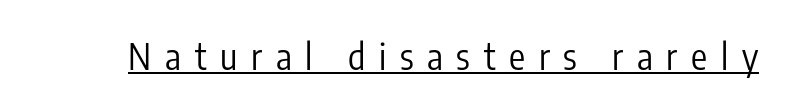
Q: Is the text bold? A: No.
Q: Is the text italic (slanted)? A: No, it is upright.
Q: Is the typeface a serif or a sans-serif typeface? A: Sans-serif.
Q: Is the text underlined? A: Yes.
Q: Is the spacing between letters normal or unusually wide? A: Unusually wide.
Q: Width (condensed, normal, or wide)? A: Condensed.
Q: Stroke contrast? A: Low.
Q: x-height? A: Medium.
Q: Monospaced? A: No.
